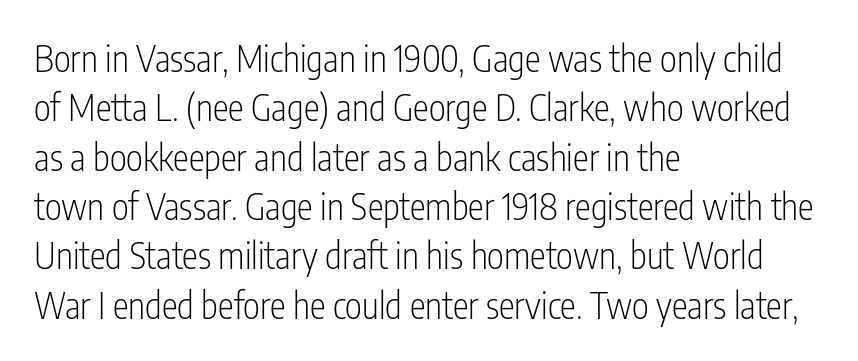
Q: Is the text bold? A: No.
Q: Is the text italic (slanted)? A: No, it is upright.
Q: Is the typeface a serif or a sans-serif typeface? A: Sans-serif.
Q: Is the text underlined? A: No.
Q: How is the paragraph aligned? A: Left-aligned.
Q: Is the spacing between letters normal or unusually wide? A: Normal.
Q: Is the spacing between lines tight, normal or loose? A: Normal.
Q: Width (condensed, normal, or wide)? A: Condensed.
Q: Stroke contrast? A: Low.
Q: x-height? A: Medium.
Q: Monospaced? A: No.
